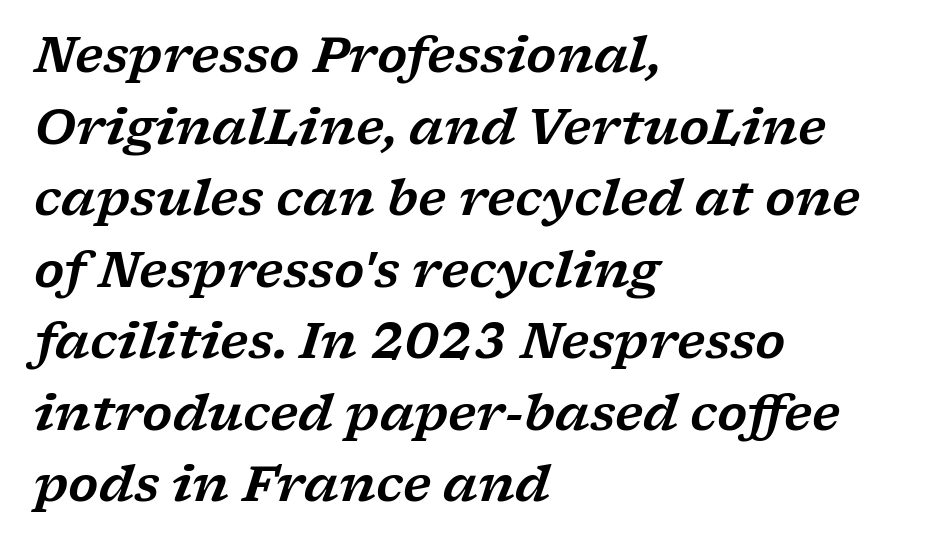
Q: Is the text italic (slanted)? A: Yes, it leans right by about 17 degrees.
Q: Is the typeface a serif or a sans-serif typeface? A: Serif.
Q: Is the text underlined? A: No.
Q: How is the paragraph aligned? A: Left-aligned.
Q: Is the spacing between letters normal or unusually wide? A: Normal.
Q: Is the spacing between lines tight, normal or loose? A: Normal.
Q: Width (condensed, normal, or wide)? A: Wide.
Q: Stroke contrast? A: Low.
Q: x-height? A: Medium.
Q: Monospaced? A: No.
